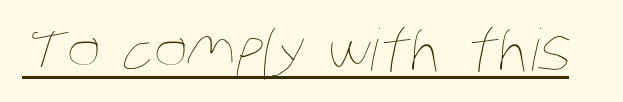
{"bold": "no", "weight": "thin", "width": "condensed", "stroke_contrast": "low", "x_height": "large", "monospaced": "no", "underline": "yes", "letter_spacing": "normal", "letter_spacing_em": 0.0, "glyph_px": 57}
